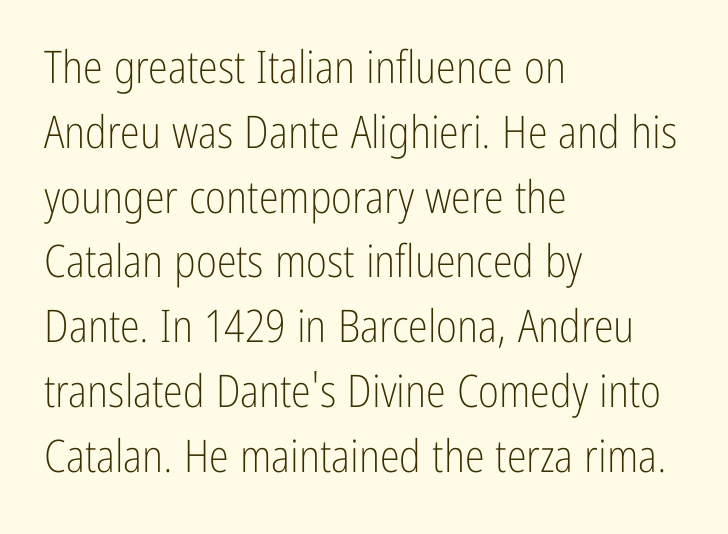
Q: Is the text bold? A: No.
Q: Is the text italic (slanted)? A: No, it is upright.
Q: Is the typeface a serif or a sans-serif typeface? A: Sans-serif.
Q: Is the text underlined? A: No.
Q: How is the paragraph aligned? A: Left-aligned.
Q: Is the spacing between letters normal or unusually wide? A: Normal.
Q: Is the spacing between lines tight, normal or loose? A: Normal.
Q: Width (condensed, normal, or wide)? A: Condensed.
Q: Stroke contrast? A: Low.
Q: x-height? A: Medium.
Q: Monospaced? A: No.
